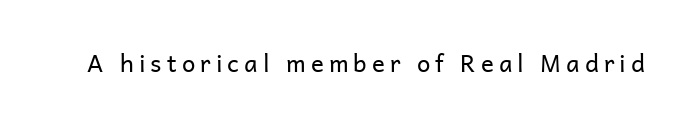
The image shows 24 px text type, upright; set unusually wide letter spacing (+0.21 em), not underlined.
